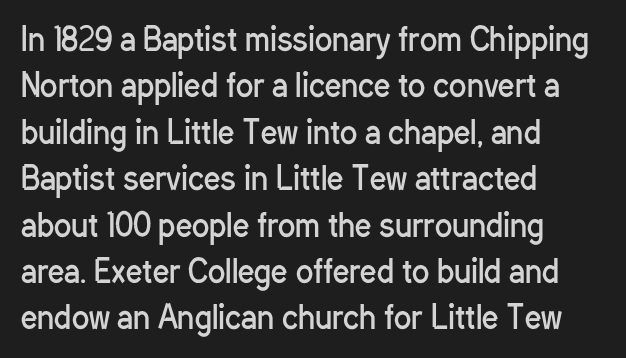
Is the letter spacing exaggerated? No — it looks like the ordinary default. The string is rendered with underlining switched off. Stems here are at most as thick as an everyday book face. In CSS terms this would be text-align: left. The rendering uses natural spacing where letterforms have individual widths. The passage shown is typeset with a sans-serif family.
